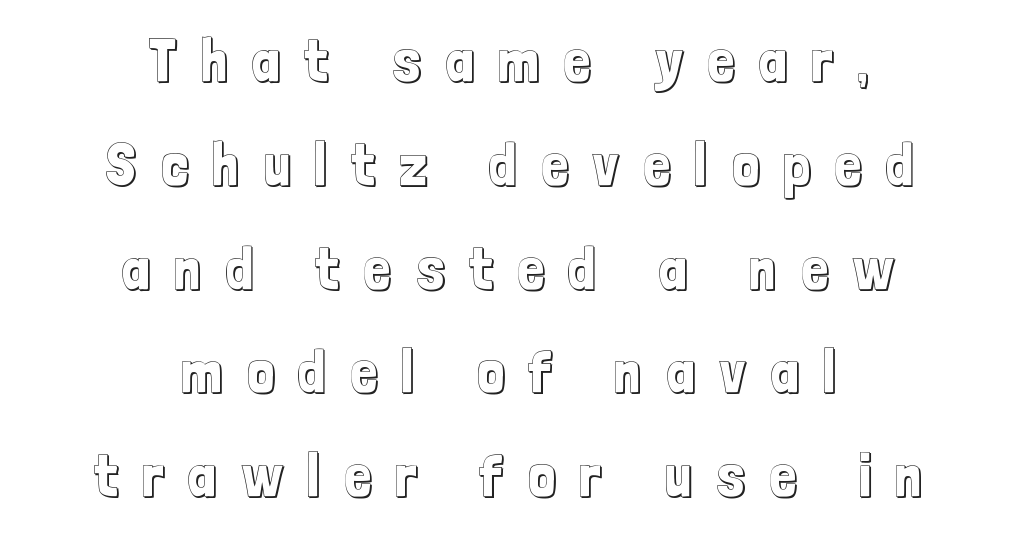
Someone cranked the tracking dial way up on this one. The text block is weighted toward neither margin, spreading evenly from the middle. Each letter keeps its own natural width here, so spacing adapts to shape. Italic? Not at all — the glyphs are vertical. The specimen omits any rule beneath the text block's lines.
